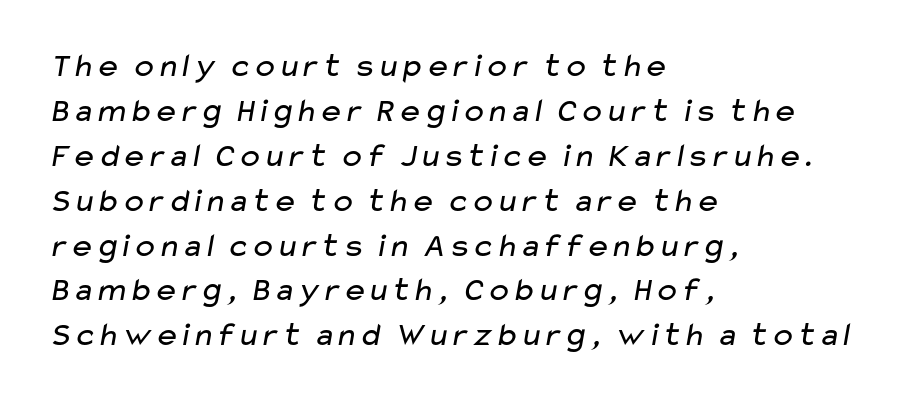
{"serif": "no", "bold": "no", "weight": "regular", "width": "wide", "stroke_contrast": "low", "x_height": "medium", "monospaced": "no", "underline": "no", "align": "left", "line_spacing": "normal", "line_spacing_ratio": 1.32, "letter_spacing": "normal", "letter_spacing_em": 0.0, "glyph_px": 34}
